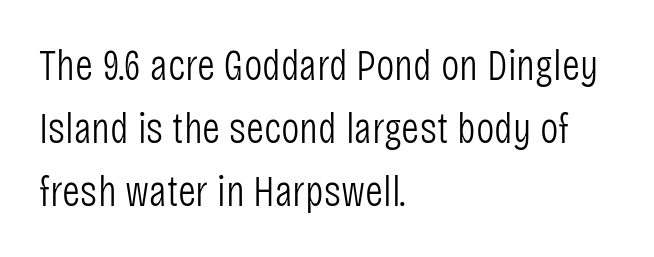
{"serif": "no", "italic": "no", "bold": "no", "weight": "light", "width": "condensed", "stroke_contrast": "low", "x_height": "large", "monospaced": "no", "underline": "no", "align": "left", "line_spacing": "normal", "line_spacing_ratio": 1.43, "letter_spacing": "normal", "letter_spacing_em": 0.0, "glyph_px": 44}
